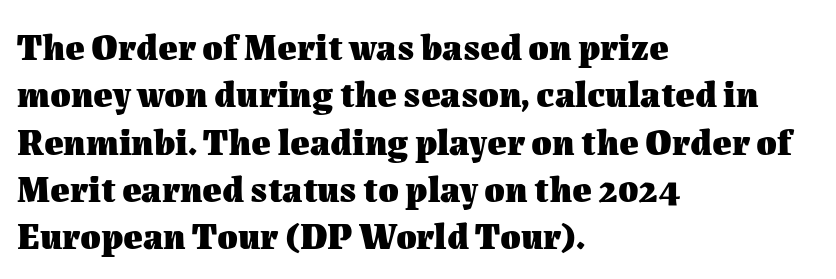
The image shows 37 px heavy type, upright; set left-aligned, normal line spacing (1.28x), normal letter spacing, not underlined; medium stroke contrast and a medium x-height.
